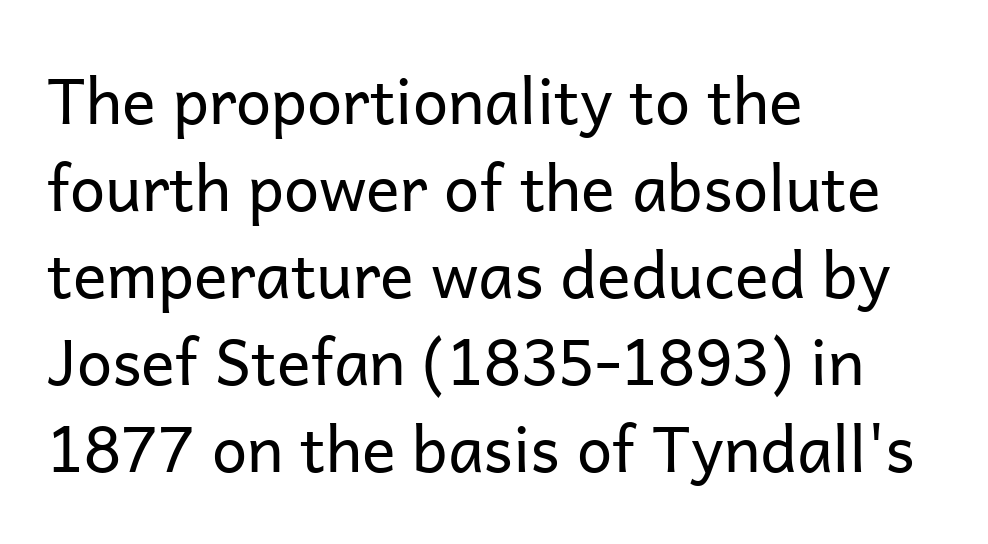
The image shows 63 px regular-weight sans-serif type, upright; set left-aligned, normal line spacing (1.38x), normal letter spacing, not underlined; low stroke contrast and a medium x-height.
